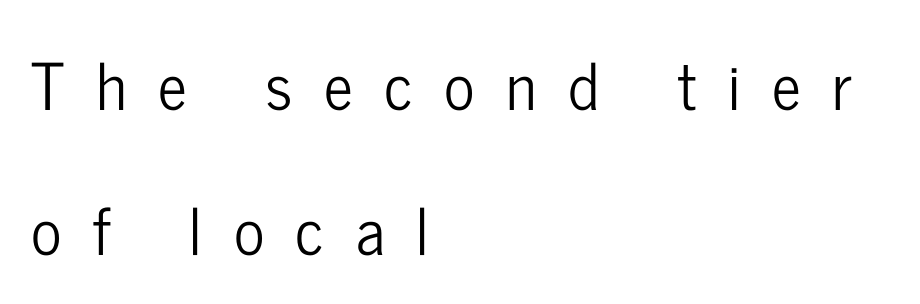
The image shows 64 px condensed sans-serif type, upright; set left-aligned, loose line spacing (2.27x), unusually wide letter spacing (+0.49 em), not underlined; low stroke contrast and a medium x-height.
